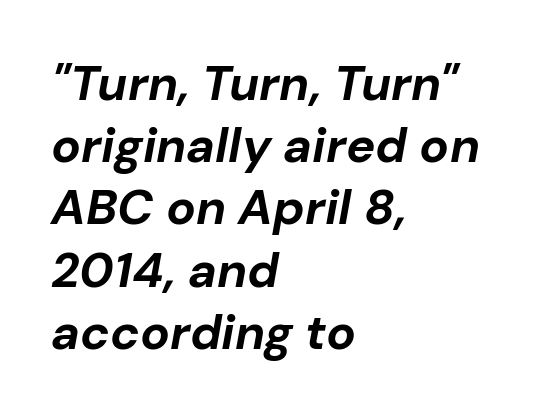
{"italic": "yes", "lean": "right", "slant_degrees": 10, "bold": "yes", "weight": "bold", "width": "normal", "stroke_contrast": "low", "x_height": "medium", "monospaced": "no", "underline": "no", "align": "left", "line_spacing": "normal", "line_spacing_ratio": 1.27, "letter_spacing": "normal", "letter_spacing_em": 0.0, "glyph_px": 49}
